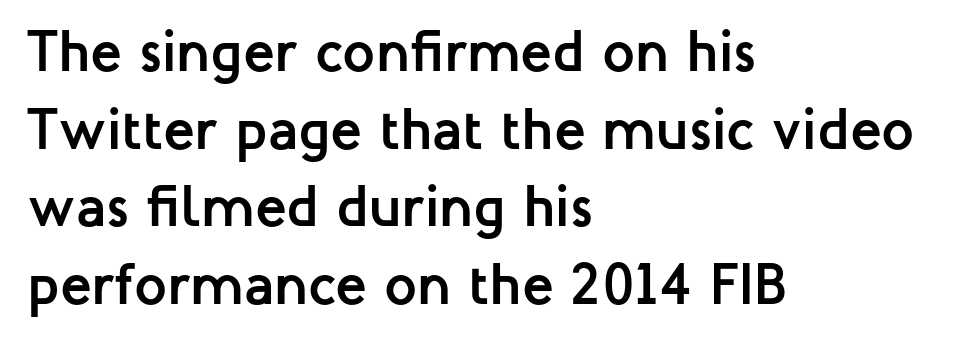
The image shows 58 px semibold sans-serif type, upright; set left-aligned, normal line spacing (1.34x), normal letter spacing, not underlined; low stroke contrast and a medium x-height.
